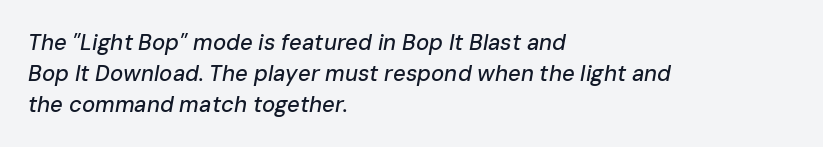
Q: Is the text italic (slanted)? A: Yes, it leans right by about 10 degrees.
Q: Is the text underlined? A: No.
Q: How is the paragraph aligned? A: Left-aligned.
Q: Is the spacing between letters normal or unusually wide? A: Normal.
Q: Is the spacing between lines tight, normal or loose? A: Normal.
